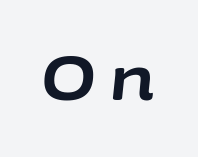
The image shows 62 px bold type, italic (leaning right); set unusually wide letter spacing (+0.24 em), not underlined; low stroke contrast and a medium x-height.
